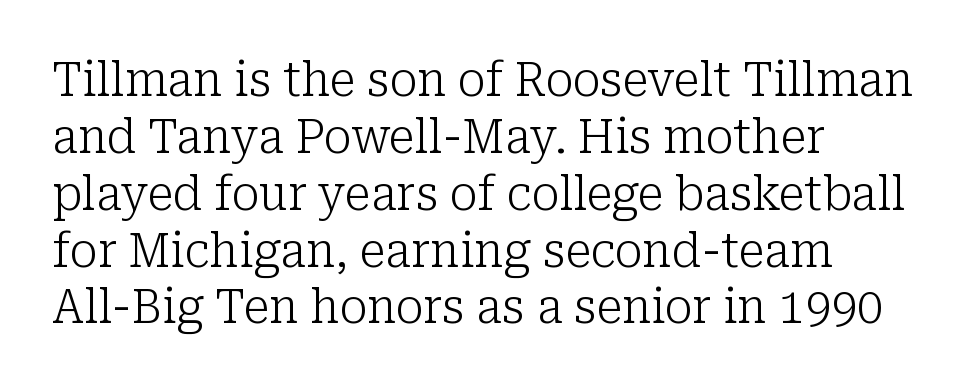
{"serif": "yes", "italic": "no", "bold": "no", "weight": "light", "width": "normal", "stroke_contrast": "low", "x_height": "medium", "monospaced": "no", "underline": "no", "align": "left", "line_spacing_ratio": 1.21, "letter_spacing": "normal", "letter_spacing_em": 0.0, "glyph_px": 47}
